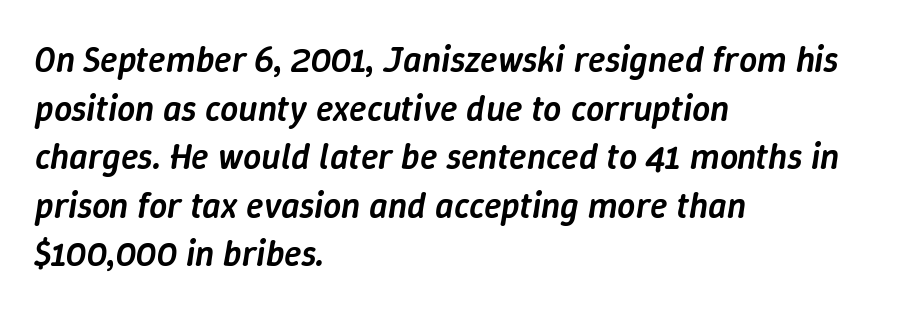
Q: Is the text bold? A: Semi-bold.
Q: Is the text italic (slanted)? A: Yes, it leans right by about 9 degrees.
Q: Is the text underlined? A: No.
Q: How is the paragraph aligned? A: Left-aligned.
Q: Is the spacing between letters normal or unusually wide? A: Normal.
Q: Is the spacing between lines tight, normal or loose? A: Normal.
Q: Width (condensed, normal, or wide)? A: Normal.
Q: Stroke contrast? A: Low.
Q: x-height? A: Medium.
Q: Monospaced? A: No.
